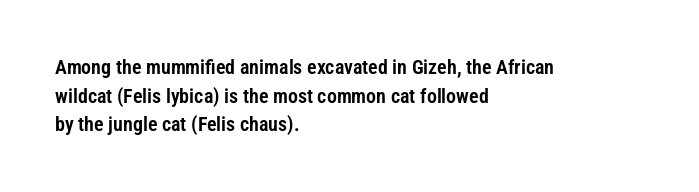
Every character sits straight up, as roman type does. The glyphs are unaccompanied by any horizontal stroke below them. Normally led — the rows are evenly, conventionally spaced. If you drew a ruler down the left edge, every line would touch it. The type is set solid horizontally, with unmodified tracking.
